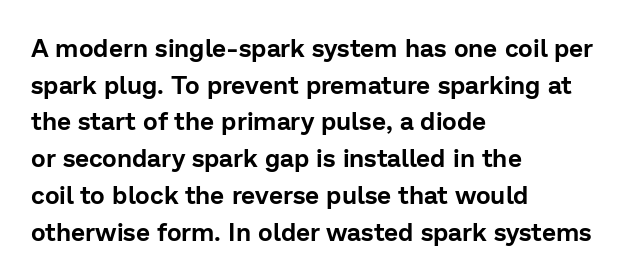
Q: Is the text italic (slanted)? A: No, it is upright.
Q: Is the text underlined? A: No.
Q: How is the paragraph aligned? A: Left-aligned.
Q: Is the spacing between letters normal or unusually wide? A: Normal.
Q: Is the spacing between lines tight, normal or loose? A: Normal.
